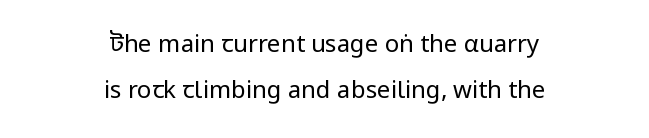
{"italic": "no", "bold": "no", "underline": "no", "align": "center", "line_spacing": "loose", "line_spacing_ratio": 1.93, "letter_spacing": "normal", "letter_spacing_em": 0.0, "glyph_px": 24}
